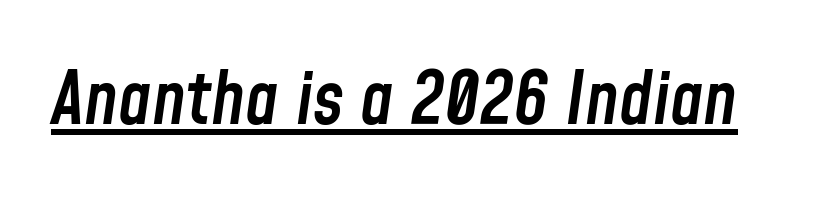
{"italic": "yes", "lean": "right", "slant_degrees": 8, "bold": "semi", "weight": "semibold", "width": "condensed", "stroke_contrast": "low", "x_height": "medium", "monospaced": "no", "underline": "yes", "letter_spacing": "normal", "letter_spacing_em": 0.0, "glyph_px": 73}
